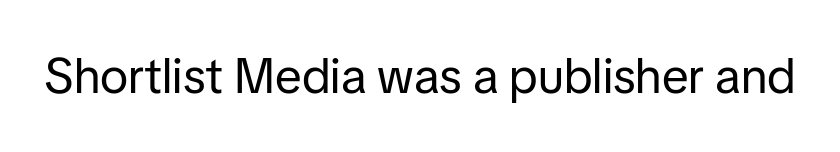
Q: Is the text bold? A: No.
Q: Is the text italic (slanted)? A: No, it is upright.
Q: Is the typeface a serif or a sans-serif typeface? A: Sans-serif.
Q: Is the text underlined? A: No.
Q: Is the spacing between letters normal or unusually wide? A: Normal.
Q: Width (condensed, normal, or wide)? A: Normal.
Q: Stroke contrast? A: Low.
Q: x-height? A: Medium.
Q: Monospaced? A: No.
